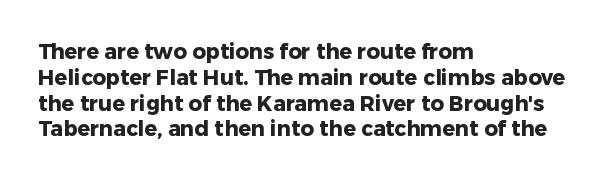
The letters stand upright; this is a roman face. Every row of glyphs begins at an identical x-position on the left. Between one letter and the next there's only the usual sliver of space. Caption: bold face, heavy strokes.
